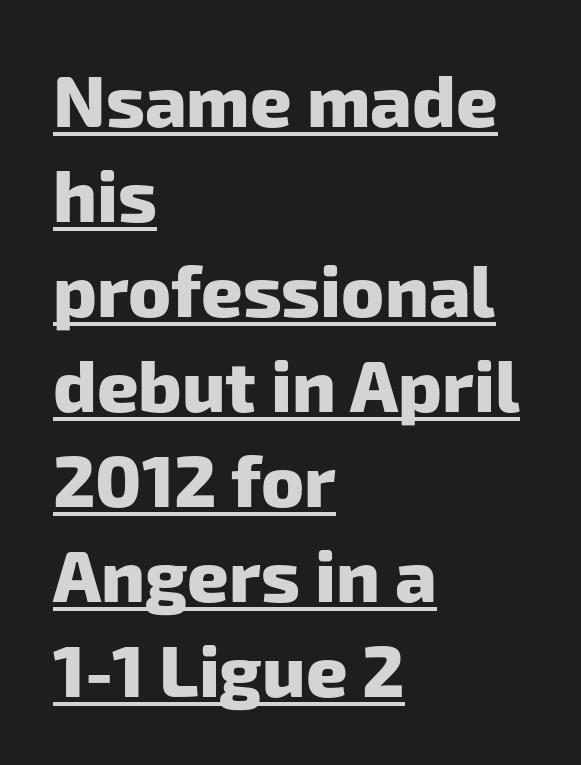
Q: Is the text bold? A: Yes.
Q: Is the typeface a serif or a sans-serif typeface? A: Sans-serif.
Q: Is the text underlined? A: Yes.
Q: How is the paragraph aligned? A: Left-aligned.
Q: Is the spacing between letters normal or unusually wide? A: Normal.
Q: Is the spacing between lines tight, normal or loose? A: Normal.
Q: Width (condensed, normal, or wide)? A: Normal.
Q: Stroke contrast? A: Low.
Q: x-height? A: Medium.
Q: Monospaced? A: No.
